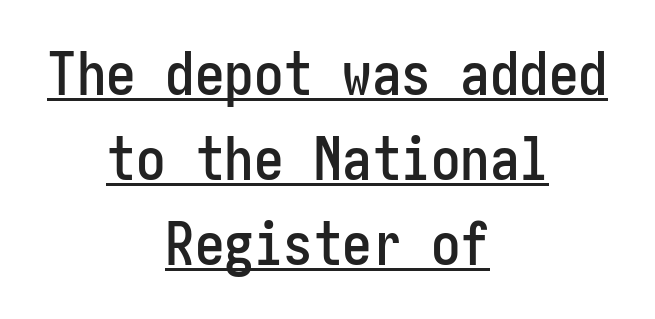
Q: Is the text italic (slanted)? A: No, it is upright.
Q: Is the typeface a serif or a sans-serif typeface? A: Sans-serif.
Q: Is the text underlined? A: Yes.
Q: How is the paragraph aligned? A: Centered.
Q: Is the spacing between letters normal or unusually wide? A: Normal.
Q: Is the spacing between lines tight, normal or loose? A: Normal.
Q: Width (condensed, normal, or wide)? A: Condensed.
Q: Stroke contrast? A: Low.
Q: x-height? A: Medium.
